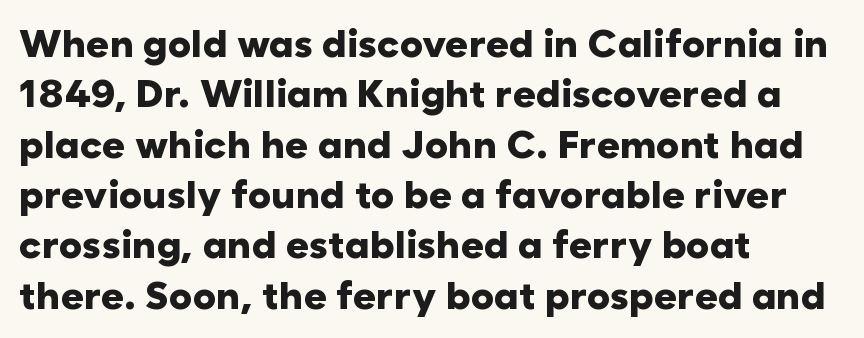
Q: Is the text bold? A: Yes.
Q: Is the text italic (slanted)? A: No, it is upright.
Q: Is the typeface a serif or a sans-serif typeface? A: Sans-serif.
Q: Is the text underlined? A: No.
Q: How is the paragraph aligned? A: Left-aligned.
Q: Is the spacing between letters normal or unusually wide? A: Normal.
Q: Is the spacing between lines tight, normal or loose? A: Normal.
Q: Width (condensed, normal, or wide)? A: Normal.
Q: Stroke contrast? A: Low.
Q: x-height? A: Medium.
Q: Monospaced? A: No.
